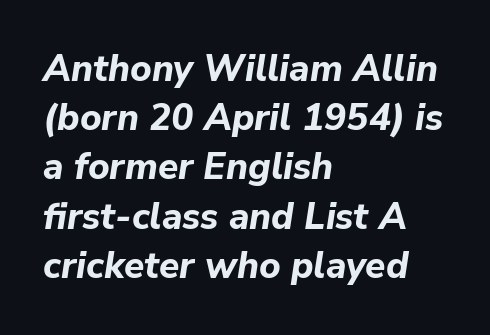
The lettering tilts uniformly, giving the passage an italic look. Casual observation: everything's shoved over to the left. This is heavy type, rendered in bold. Descenders are the only things crossing below the line. Leading: standard. Caption: standard tracking, unaltered.
